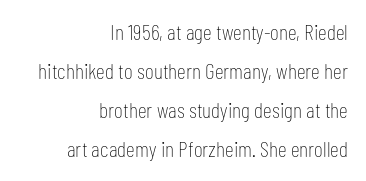
Each stroke keeps to a modest, everyday thickness or less. The foot of each line stays bare and open. The lines in this sample share a right terminus and differ only in where they begin. Designer's note — italics off, roman on. The face used here is rendered with its standard letterfit.
